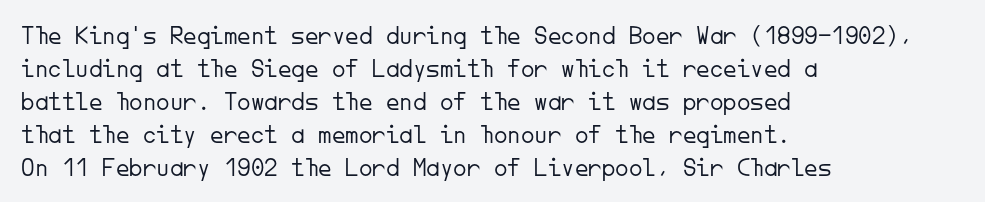
Q: Is the text bold? A: No.
Q: Is the text italic (slanted)? A: No, it is upright.
Q: Is the text underlined? A: No.
Q: How is the paragraph aligned? A: Left-aligned.
Q: Is the spacing between letters normal or unusually wide? A: Normal.
